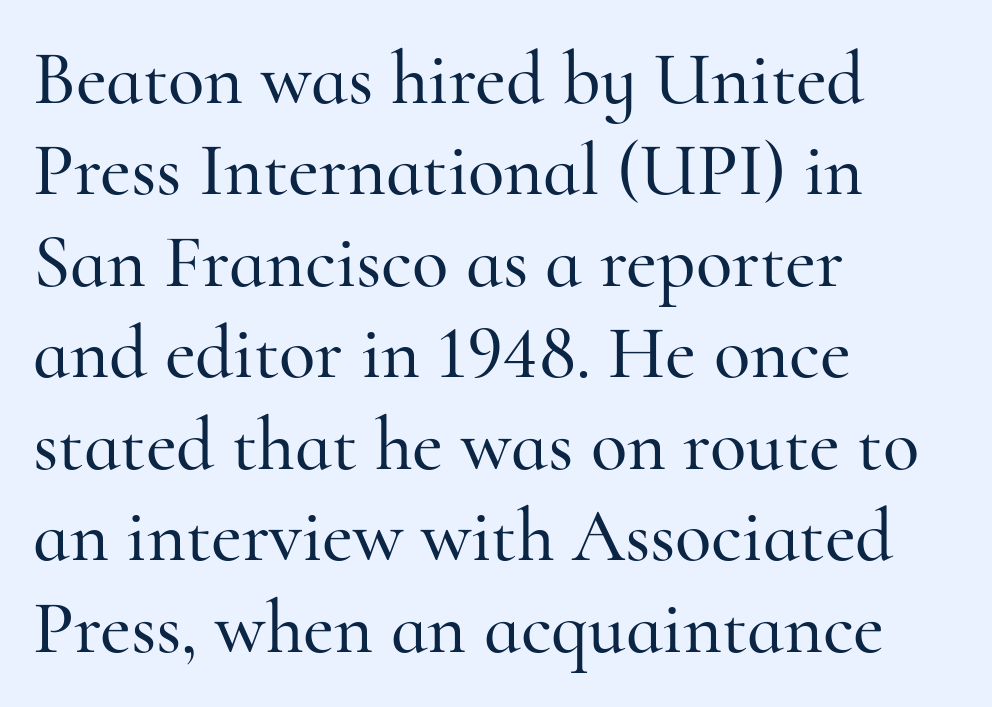
The image shows 75 px serif type, upright; set left-aligned, line spacing 1.22x, normal letter spacing, not underlined; high stroke contrast and a small x-height.
